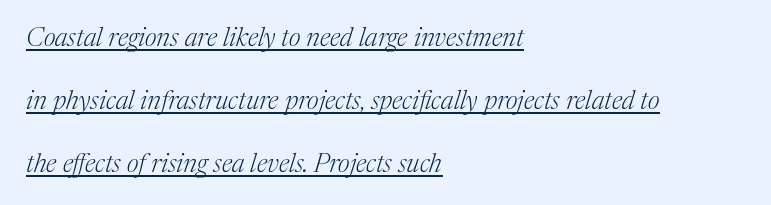
{"italic": "yes", "lean": "right", "slant_degrees": 17, "bold": "no", "underline": "yes", "align": "left", "line_spacing": "loose", "line_spacing_ratio": 2.42, "letter_spacing": "normal", "letter_spacing_em": 0.0, "glyph_px": 26}
